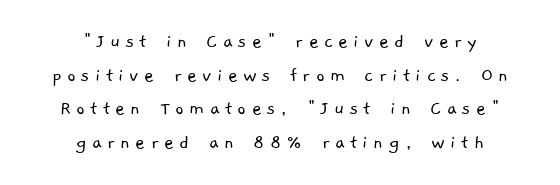
One glance says typical: line gaps are just what's usual. Underlining? Definitely not there. On a weight scale, this lands at 450 or below. Observe the wide spacing: letters keep a clear distance from each other.
